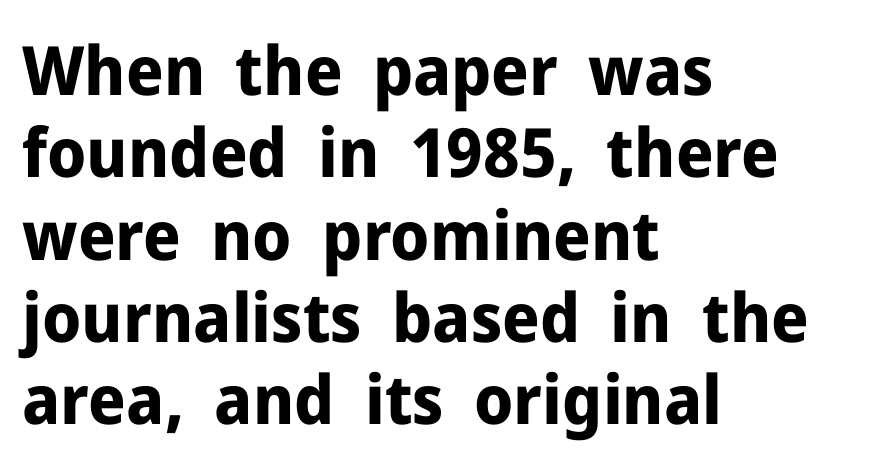
Q: Is the text bold? A: Yes.
Q: Is the text italic (slanted)? A: No, it is upright.
Q: Is the typeface a serif or a sans-serif typeface? A: Sans-serif.
Q: Is the text underlined? A: No.
Q: How is the paragraph aligned? A: Left-aligned.
Q: Is the spacing between letters normal or unusually wide? A: Normal.
Q: Width (condensed, normal, or wide)? A: Normal.
Q: Stroke contrast? A: Low.
Q: x-height? A: Medium.
Q: Monospaced? A: No.
